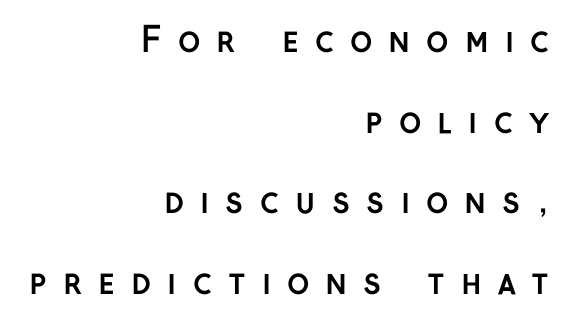
The image shows 34 px semibold sans-serif type, upright; set right-aligned, loose line spacing (2.37x), unusually wide letter spacing (+0.47 em), not underlined; low stroke contrast and a medium x-height.
